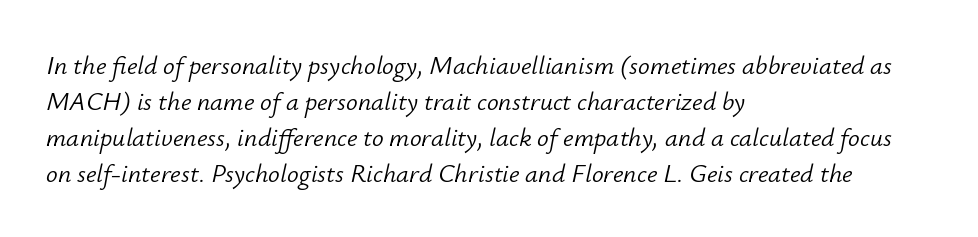
{"italic": "yes", "lean": "right", "slant_degrees": 12, "bold": "no", "underline": "no", "align": "left", "line_spacing": "normal", "line_spacing_ratio": 1.39, "letter_spacing": "normal", "letter_spacing_em": 0.0, "glyph_px": 26}
